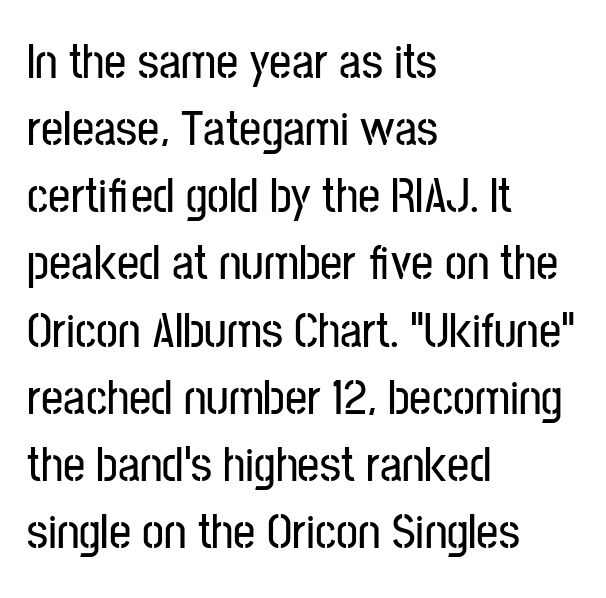
The space directly below the letters is spotless. The letters sit at their default tracking, neither squeezed nor spread. Horizontal bands of white between lines are of average thickness. Unlike italic type, these characters show no tilt at all. Reading down the block, your eye returns to a fixed left position each line. The glyphs in this specimen are sans serif.
